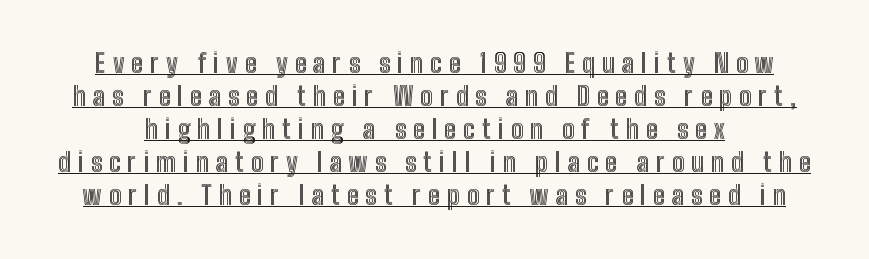
The designer left line spacing at the default. Substantial extra tracking has been applied to these lines. The lettering stays uniformly vertical, giving the passage a roman look. Honestly, the underline is the first thing you notice here.
